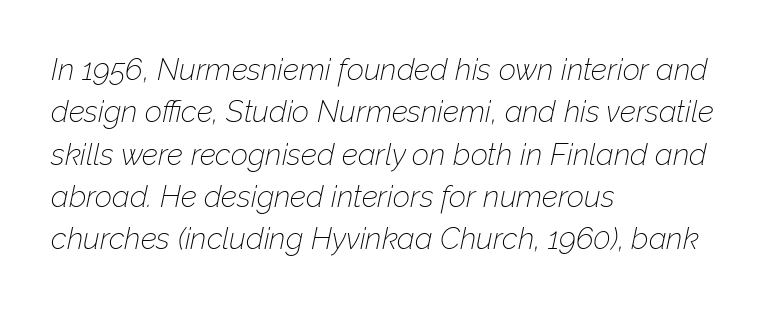
The image shows 30 px thin type, italic (leaning right); set left-aligned, normal line spacing (1.41x), normal letter spacing, not underlined; low stroke contrast and a medium x-height.
